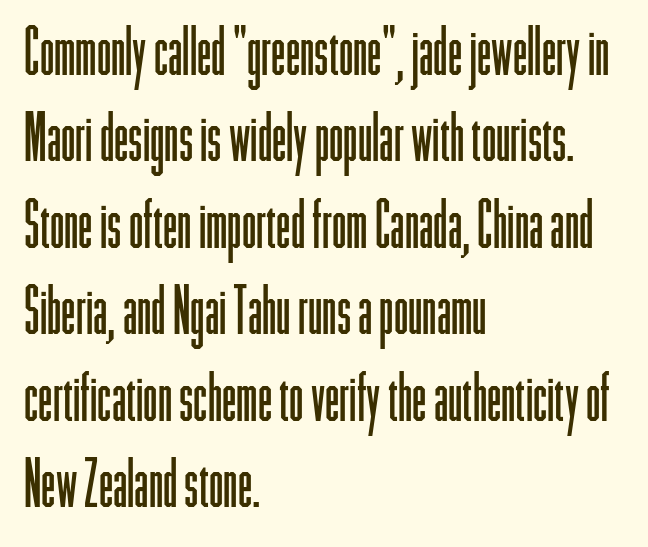
The image shows 65 px light, condensed sans-serif type, upright; set left-aligned, normal line spacing (1.33x), normal letter spacing, not underlined; low stroke contrast and a medium x-height.
